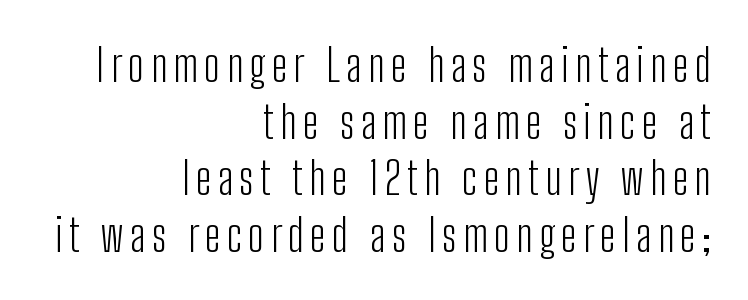
This sample is right-justified, so line beginnings fall wherever the words allow. Looks like regular typesetting: each glyph gets only the width it needs. Regarding serifs, this sample does without them. Letters have the restrained weight of plain body copy at most. Summary of vertical rhythm: regular, with standard interline spacing. Just letters on the line, the space beneath them empty.
